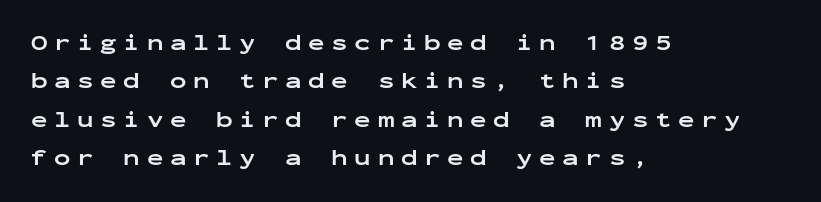
The image shows 22 px bold type, upright; set left-aligned, line spacing 1.75x, unusually wide letter spacing (+0.3 em), not underlined.
